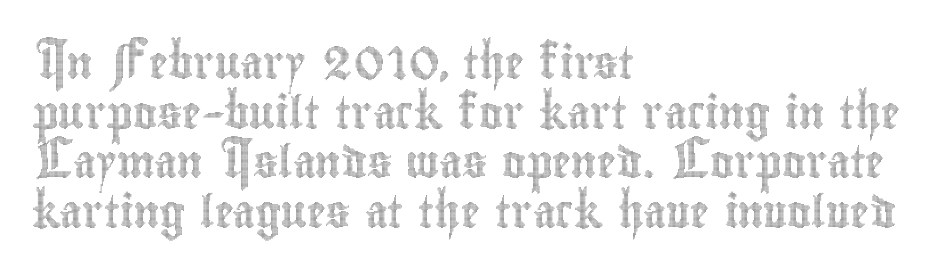
The image shows 32 px condensed type, upright; set left-aligned, normal line spacing (1.55x), normal letter spacing, not underlined; a small x-height.
